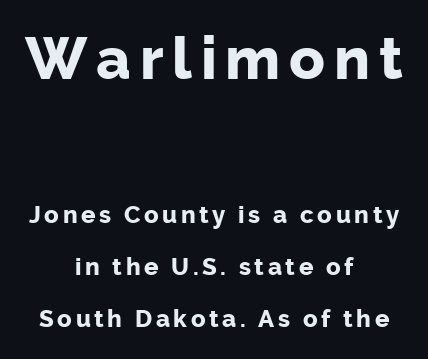
The image shows 59 px bold sans-serif type, upright; set centered, loose line spacing (2.18x), not underlined; the first (top) block is 2.46x larger; low stroke contrast and a medium x-height.
